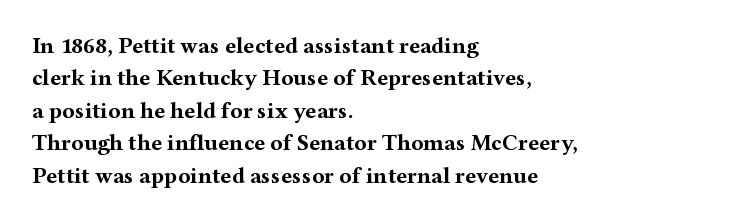
The space directly below the letters is spotless. A dark, heavy texture on the line: the type is bold. Every row of glyphs begins at an identical x-position on the left. Posture: vertical.
